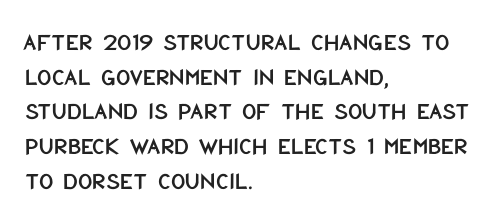
{"italic": "no", "underline": "no", "align": "left", "line_spacing": "normal", "line_spacing_ratio": 1.39, "letter_spacing": "normal", "letter_spacing_em": 0.0, "glyph_px": 25}
